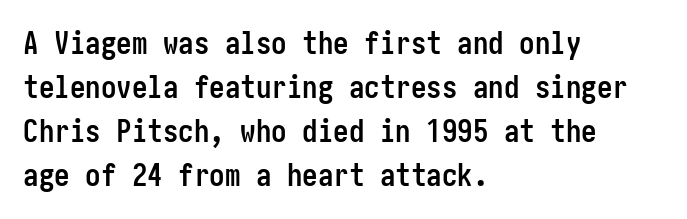
{"serif": "no", "italic": "no", "bold": "yes", "weight": "semibold", "width": "condensed", "stroke_contrast": "low", "x_height": "medium", "underline": "no", "align": "left", "line_spacing": "normal", "line_spacing_ratio": 1.42, "letter_spacing": "normal", "letter_spacing_em": 0.0, "glyph_px": 31}
